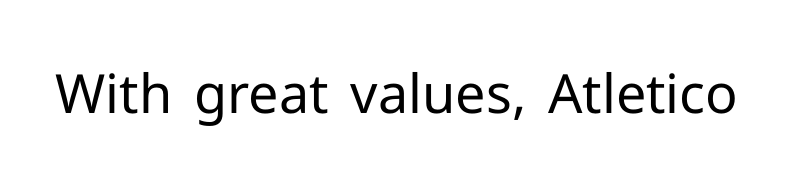
{"serif": "no", "italic": "no", "bold": "no", "weight": "regular", "width": "normal", "stroke_contrast": "low", "x_height": "medium", "monospaced": "no", "underline": "no", "letter_spacing": "normal", "letter_spacing_em": 0.0, "glyph_px": 54}
